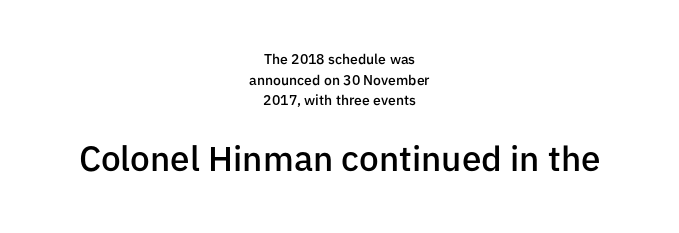
Q: Is the text bold? A: Semi-bold.
Q: Is the text italic (slanted)? A: No, it is upright.
Q: Is the typeface a serif or a sans-serif typeface? A: Sans-serif.
Q: Is the text underlined? A: No.
Q: How is the paragraph aligned? A: Centered.
Q: Is the spacing between letters normal or unusually wide? A: Normal.
Q: Is the spacing between lines tight, normal or loose? A: Normal.
Q: Which block of text is set in a larger size, the first (top) or the second (bottom)? A: The second (bottom) one.
Q: Width (condensed, normal, or wide)? A: Normal.
Q: Stroke contrast? A: Low.
Q: x-height? A: Medium.
Q: Monospaced? A: No.
